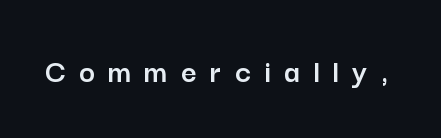
The image shows 34 px sans-serif type, upright; set unusually wide letter spacing (+0.39 em), not underlined; low stroke contrast and a medium x-height.
